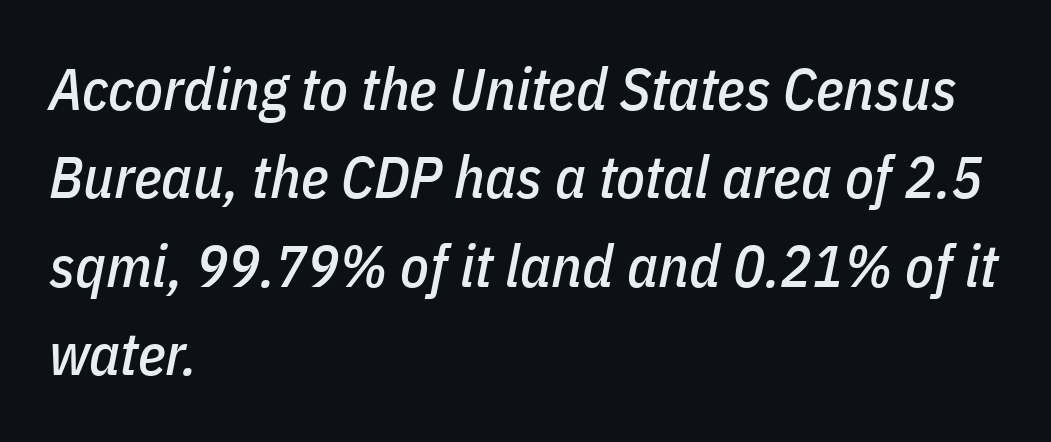
Q: Is the text italic (slanted)? A: Yes, it leans right by about 11 degrees.
Q: Is the text underlined? A: No.
Q: How is the paragraph aligned? A: Left-aligned.
Q: Is the spacing between letters normal or unusually wide? A: Normal.
Q: Is the spacing between lines tight, normal or loose? A: Normal.
Q: Width (condensed, normal, or wide)? A: Condensed.
Q: Stroke contrast? A: Low.
Q: x-height? A: Medium.
Q: Monospaced? A: No.
